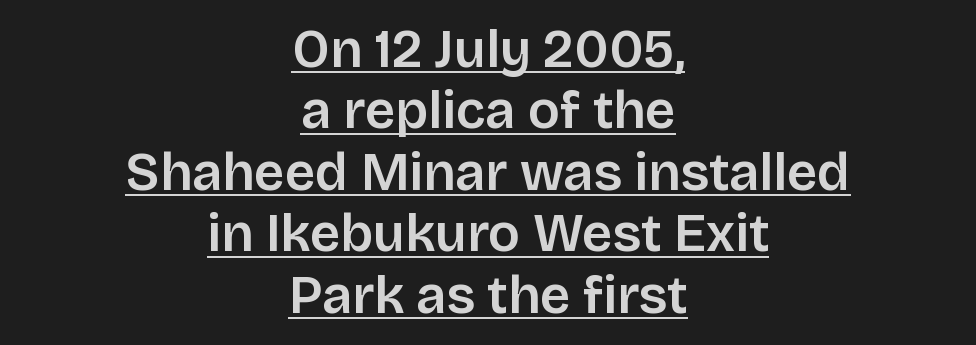
Q: Is the text italic (slanted)? A: No, it is upright.
Q: Is the typeface a serif or a sans-serif typeface? A: Sans-serif.
Q: Is the text underlined? A: Yes.
Q: How is the paragraph aligned? A: Centered.
Q: Is the spacing between letters normal or unusually wide? A: Normal.
Q: Width (condensed, normal, or wide)? A: Normal.
Q: Stroke contrast? A: Low.
Q: x-height? A: Large.
Q: Monospaced? A: No.
